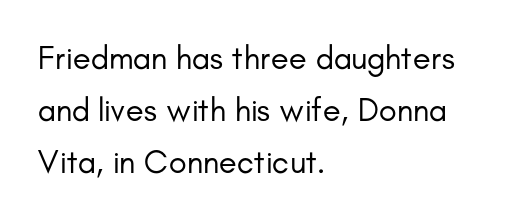
Leading matches the norm, producing a regular column. Casual observation: everything's shoved over to the left. Descenders hang freely into open space. Proportional: the letters do not fall into vertical columns. The font sits on the lighter half of the weight spectrum, regular included. Serif or sans? Sans — the stroke terminals are bare.
